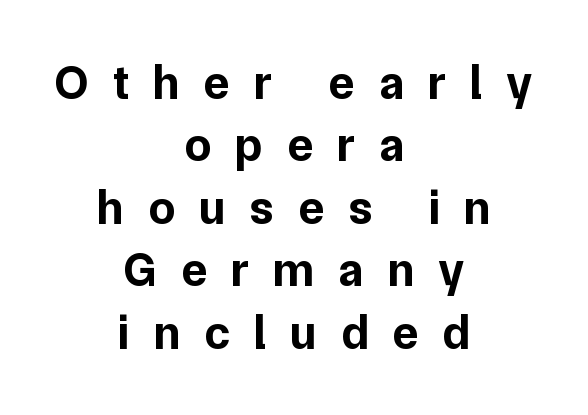
The image shows 48 px bold sans-serif type, upright; set centered, normal line spacing (1.3x), unusually wide letter spacing (+0.5 em), not underlined; low stroke contrast and a medium x-height.
